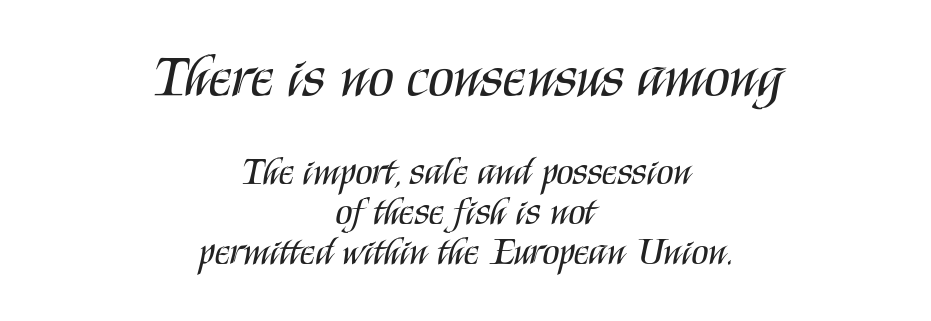
{"serif": "no", "bold": "no", "weight": "regular", "width": "condensed", "stroke_contrast": "medium", "x_height": "large", "monospaced": "no", "underline": "no", "align": "center", "line_spacing": "tight", "line_spacing_ratio": 1.02, "letter_spacing": "normal", "letter_spacing_em": 0.0, "larger_block": "first", "size_ratio": 1.51, "glyph_px": 59}
